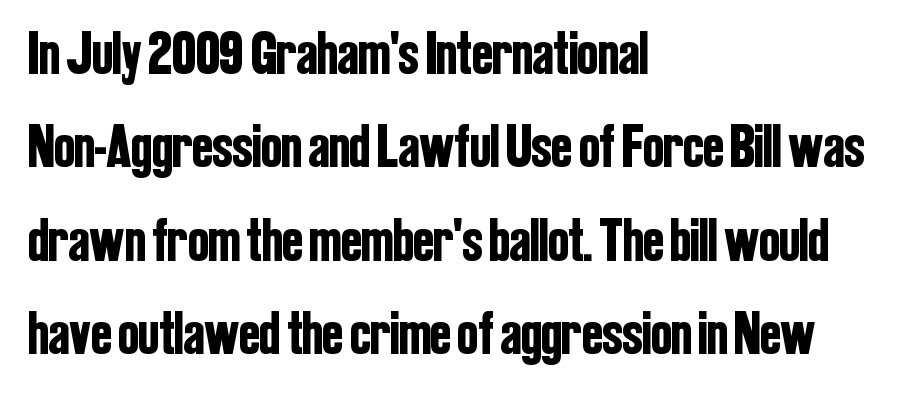
Q: Is the text italic (slanted)? A: No, it is upright.
Q: Is the typeface a serif or a sans-serif typeface? A: Sans-serif.
Q: Is the text underlined? A: No.
Q: How is the paragraph aligned? A: Left-aligned.
Q: Is the spacing between letters normal or unusually wide? A: Normal.
Q: Is the spacing between lines tight, normal or loose? A: Normal.
Q: Width (condensed, normal, or wide)? A: Condensed.
Q: Stroke contrast? A: Low.
Q: x-height? A: Medium.
Q: Monospaced? A: No.
